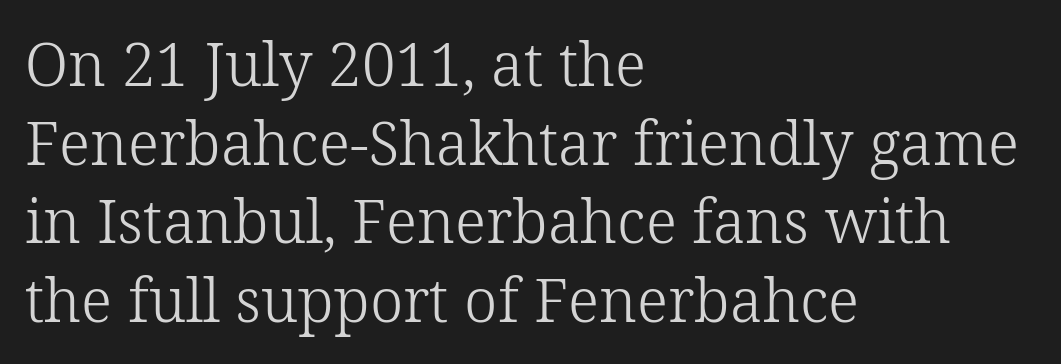
{"serif": "yes", "italic": "no", "bold": "no", "weight": "light", "width": "normal", "stroke_contrast": "low", "x_height": "medium", "monospaced": "no", "underline": "no", "align": "left", "line_spacing": "normal", "line_spacing_ratio": 1.31, "letter_spacing": "normal", "letter_spacing_em": 0.0, "glyph_px": 60}
